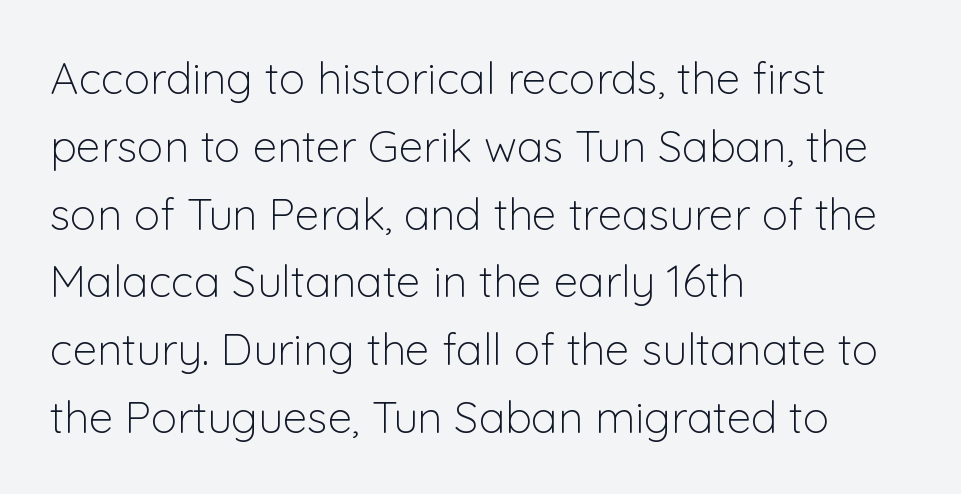
Casual observation: everything's shoved over to the left. The line texture is even and compact thanks to regular tracking. You can tell it's not italic because the verticals are truly vertical. The font is comparable to plain body text, perhaps lighter. Descender tails drop into unmarked territory. Each letter keeps its own natural width here, so spacing adapts to shape.
